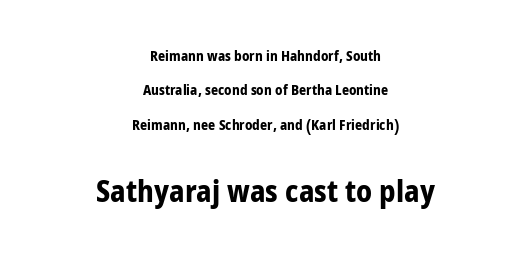
{"serif": "no", "italic": "no", "bold": "yes", "weight": "bold", "width": "normal", "stroke_contrast": "low", "x_height": "medium", "monospaced": "no", "underline": "no", "align": "center", "line_spacing": "loose", "line_spacing_ratio": 2.46, "letter_spacing": "normal", "letter_spacing_em": 0.0, "larger_block": "second", "size_ratio": 2.14, "glyph_px": 30}
